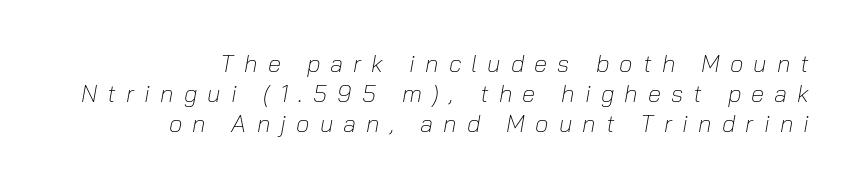
{"italic": "yes", "lean": "right", "slant_degrees": 10, "bold": "no", "underline": "no", "align": "right", "line_spacing": "normal", "line_spacing_ratio": 1.26, "letter_spacing": "wide", "letter_spacing_em": 0.42, "glyph_px": 24}
